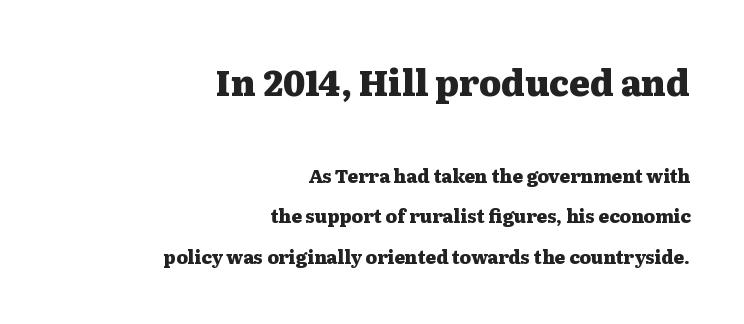
The rendering shows small feet on the letterforms — a serif design. There is no visible air inserted between adjacent glyphs. The letters stand upright; this is a roman face. Students, observe: this is what heavily led, spacious text looks like. Character size in the leading block exceeds that of the trailing block.
